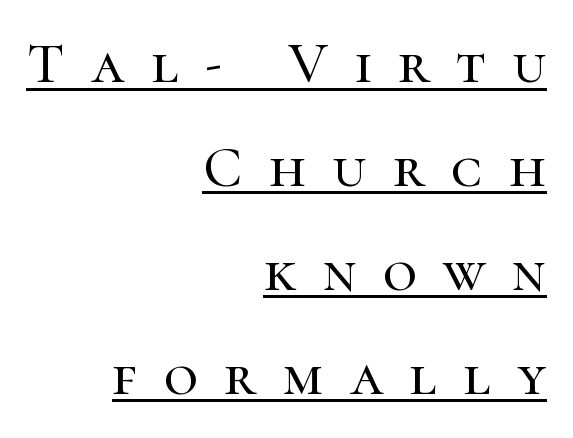
Q: Is the text italic (slanted)? A: No, it is upright.
Q: Is the typeface a serif or a sans-serif typeface? A: Serif.
Q: Is the text underlined? A: Yes.
Q: How is the paragraph aligned? A: Right-aligned.
Q: Is the spacing between letters normal or unusually wide? A: Unusually wide.
Q: Width (condensed, normal, or wide)? A: Normal.
Q: Stroke contrast? A: High.
Q: x-height? A: Medium.
Q: Monospaced? A: No.
